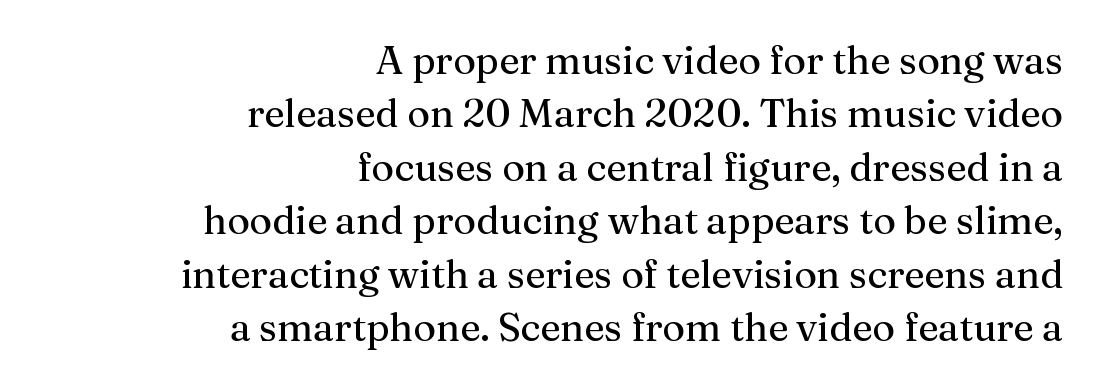
Q: Is the text bold? A: No.
Q: Is the text italic (slanted)? A: No, it is upright.
Q: Is the typeface a serif or a sans-serif typeface? A: Serif.
Q: Is the text underlined? A: No.
Q: How is the paragraph aligned? A: Right-aligned.
Q: Is the spacing between letters normal or unusually wide? A: Normal.
Q: Is the spacing between lines tight, normal or loose? A: Normal.
Q: Width (condensed, normal, or wide)? A: Normal.
Q: Stroke contrast? A: Medium.
Q: x-height? A: Medium.
Q: Monospaced? A: No.
